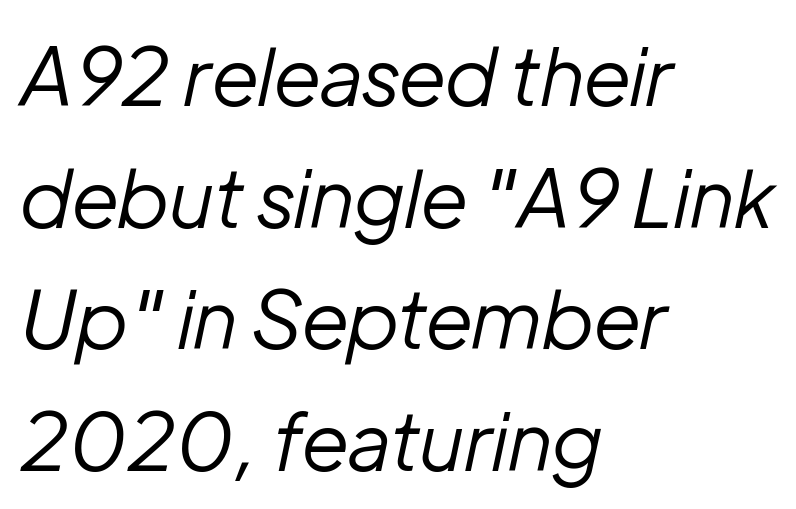
{"italic": "yes", "lean": "right", "slant_degrees": 12, "bold": "no", "weight": "regular", "width": "normal", "stroke_contrast": "low", "x_height": "medium", "monospaced": "no", "underline": "no", "align": "left", "line_spacing": "normal", "line_spacing_ratio": 1.52, "letter_spacing": "normal", "letter_spacing_em": 0.0, "glyph_px": 80}
